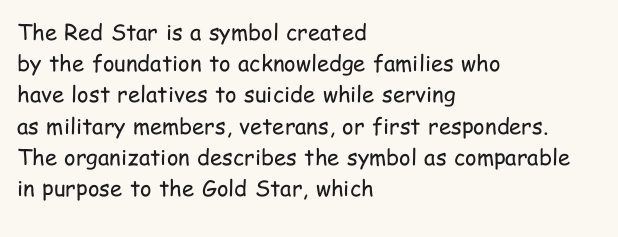
The image shows 22 px text type, upright; set left-aligned, normal line spacing (1.42x), normal letter spacing, not underlined.
